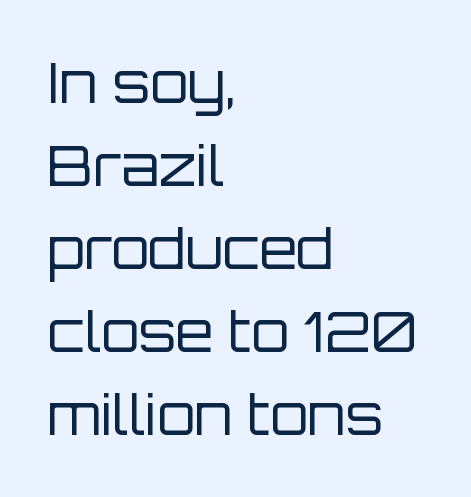
Q: Is the text bold? A: No.
Q: Is the text italic (slanted)? A: No, it is upright.
Q: Is the typeface a serif or a sans-serif typeface? A: Sans-serif.
Q: Is the text underlined? A: No.
Q: How is the paragraph aligned? A: Left-aligned.
Q: Is the spacing between letters normal or unusually wide? A: Normal.
Q: Is the spacing between lines tight, normal or loose? A: Normal.
Q: Width (condensed, normal, or wide)? A: Normal.
Q: Stroke contrast? A: Low.
Q: x-height? A: Large.
Q: Monospaced? A: No.
